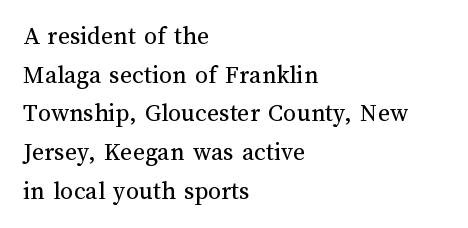
The image shows 26 px text type, upright; set left-aligned, normal line spacing (1.49x), normal letter spacing, not underlined.
